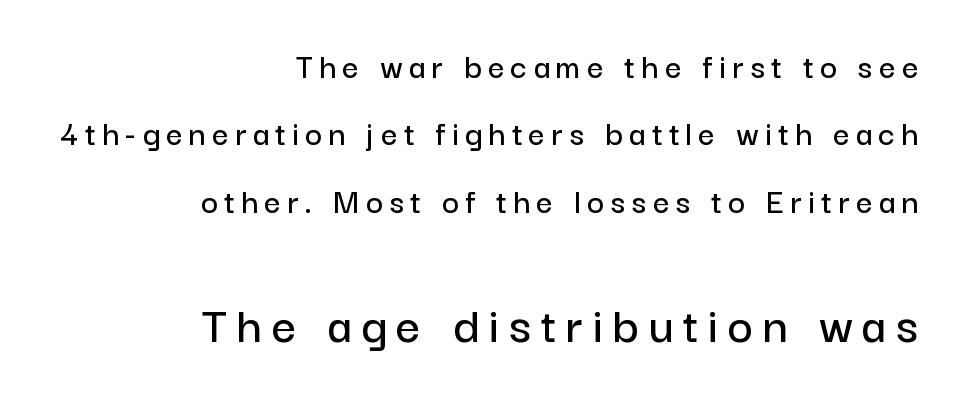
{"serif": "no", "italic": "no", "width": "normal", "stroke_contrast": "low", "x_height": "medium", "monospaced": "no", "underline": "no", "align": "right", "line_spacing_ratio": 1.87, "larger_block": "second", "size_ratio": 1.5, "glyph_px": 54}
